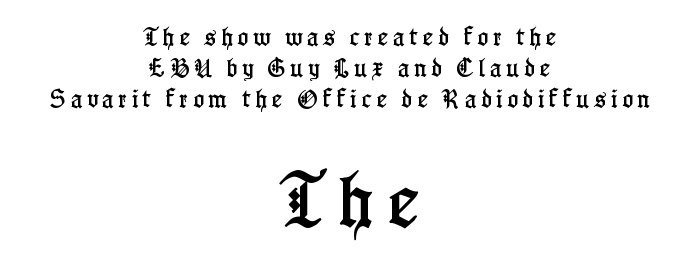
Q: Is the text italic (slanted)? A: No, it is upright.
Q: Is the typeface a serif or a sans-serif typeface? A: Serif.
Q: Is the text underlined? A: No.
Q: How is the paragraph aligned? A: Centered.
Q: Is the spacing between letters normal or unusually wide? A: Unusually wide.
Q: Is the spacing between lines tight, normal or loose? A: Normal.
Q: Which block of text is set in a larger size, the first (top) or the second (bottom)? A: The second (bottom) one.
Q: Width (condensed, normal, or wide)? A: Condensed.
Q: Stroke contrast? A: Low.
Q: x-height? A: Medium.
Q: Monospaced? A: No.
